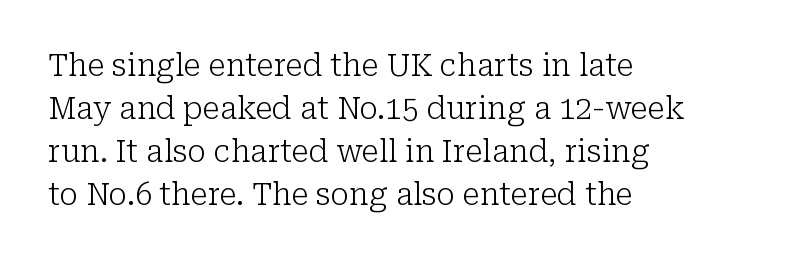
{"serif": "yes", "italic": "no", "bold": "no", "weight": "light", "width": "normal", "stroke_contrast": "low", "x_height": "medium", "monospaced": "no", "underline": "no", "align": "left", "line_spacing": "normal", "line_spacing_ratio": 1.43, "letter_spacing": "normal", "letter_spacing_em": 0.0, "glyph_px": 30}
